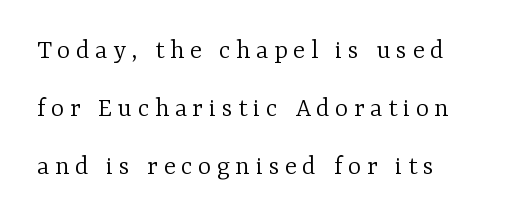
{"serif": "yes", "italic": "no", "bold": "no", "weight": "light", "width": "normal", "stroke_contrast": "low", "x_height": "medium", "monospaced": "no", "underline": "no", "line_spacing": "loose", "line_spacing_ratio": 2.07, "letter_spacing": "wide", "letter_spacing_em": 0.2, "glyph_px": 28}
